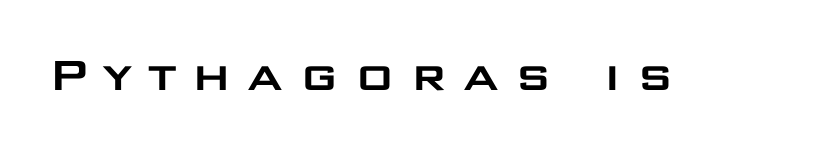
Q: Is the text italic (slanted)? A: No, it is upright.
Q: Is the typeface a serif or a sans-serif typeface? A: Sans-serif.
Q: Is the text underlined? A: No.
Q: Is the spacing between letters normal or unusually wide? A: Unusually wide.
Q: Width (condensed, normal, or wide)? A: Wide.
Q: Stroke contrast? A: Low.
Q: x-height? A: Large.
Q: Monospaced? A: No.
